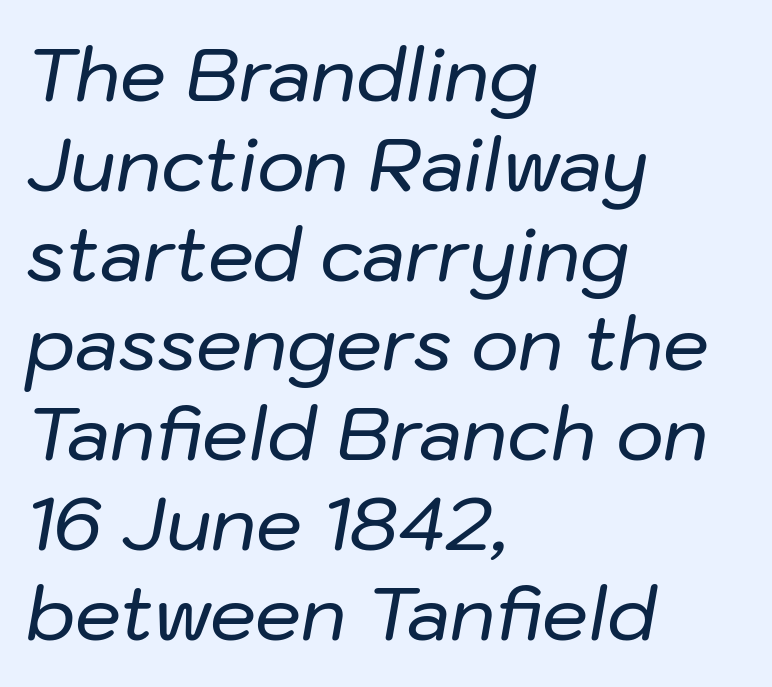
Q: Is the text italic (slanted)? A: Yes, it leans right by about 10 degrees.
Q: Is the text underlined? A: No.
Q: How is the paragraph aligned? A: Left-aligned.
Q: Is the spacing between letters normal or unusually wide? A: Normal.
Q: Width (condensed, normal, or wide)? A: Normal.
Q: Stroke contrast? A: Low.
Q: x-height? A: Medium.
Q: Monospaced? A: No.
